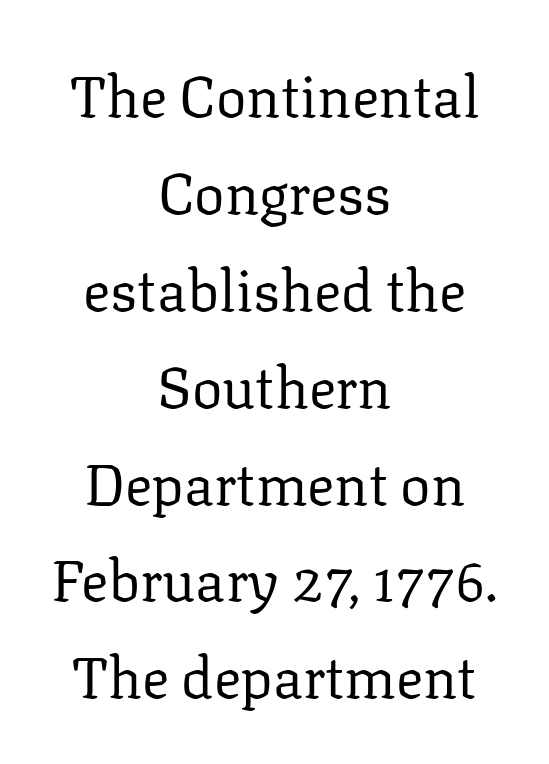
Q: Is the text bold? A: No.
Q: Is the text italic (slanted)? A: No, it is upright.
Q: Is the typeface a serif or a sans-serif typeface? A: Serif.
Q: Is the text underlined? A: No.
Q: How is the paragraph aligned? A: Centered.
Q: Is the spacing between letters normal or unusually wide? A: Normal.
Q: Is the spacing between lines tight, normal or loose? A: Normal.
Q: Width (condensed, normal, or wide)? A: Normal.
Q: Stroke contrast? A: Low.
Q: x-height? A: Medium.
Q: Monospaced? A: No.
